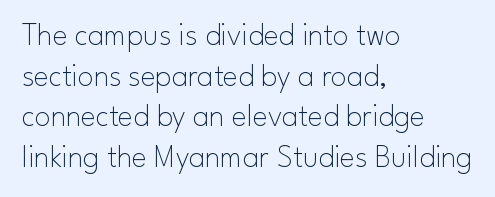
{"serif": "no", "italic": "no", "bold": "no", "weight": "thin", "width": "normal", "stroke_contrast": "low", "x_height": "small", "monospaced": "no", "underline": "no", "align": "left", "line_spacing": "normal", "line_spacing_ratio": 1.27, "letter_spacing": "normal", "letter_spacing_em": 0.0, "glyph_px": 32}
